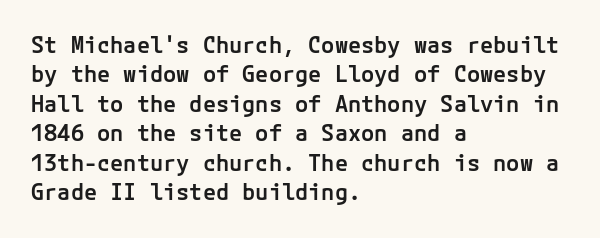
The image shows 22 px text type, upright; set left-aligned, normal line spacing (1.34x), normal letter spacing, not underlined.
